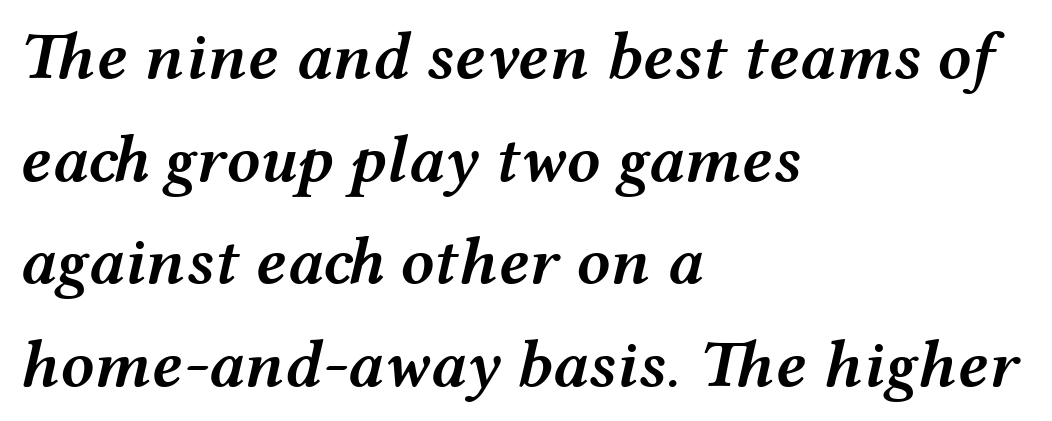
{"italic": "yes", "lean": "right", "slant_degrees": 12, "bold": "semi", "weight": "semibold", "width": "wide", "stroke_contrast": "medium", "x_height": "medium", "monospaced": "no", "underline": "no", "align": "left", "line_spacing": "normal", "line_spacing_ratio": 1.53, "letter_spacing": "normal", "letter_spacing_em": 0.0, "glyph_px": 67}
